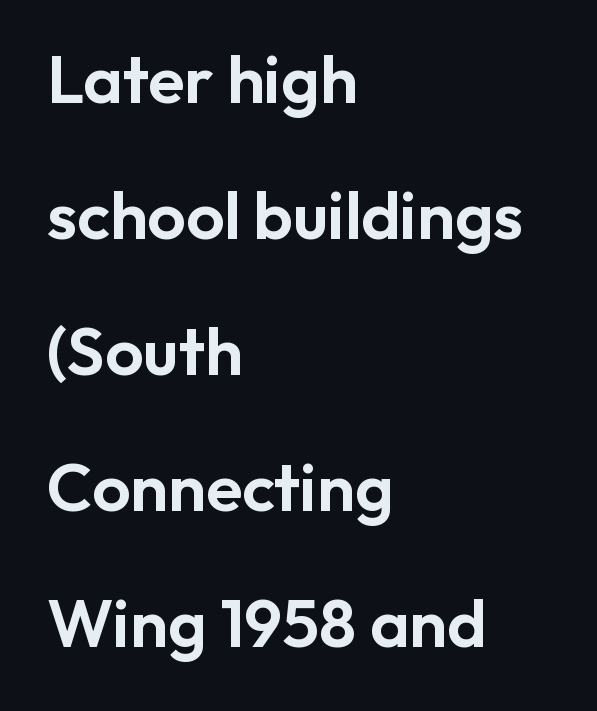
Q: Is the text italic (slanted)? A: No, it is upright.
Q: Is the typeface a serif or a sans-serif typeface? A: Sans-serif.
Q: Is the text underlined? A: No.
Q: How is the paragraph aligned? A: Left-aligned.
Q: Is the spacing between letters normal or unusually wide? A: Normal.
Q: Is the spacing between lines tight, normal or loose? A: Loose.
Q: Width (condensed, normal, or wide)? A: Normal.
Q: Stroke contrast? A: Low.
Q: x-height? A: Medium.
Q: Monospaced? A: No.
